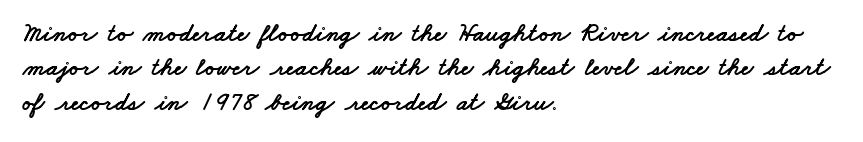
This rendering features lettering with no underline. Tracking here is standard; glyphs follow each other at the usual distance. The paragraph has a hard left edge and a soft right edge. Quick note: interline space is typical.
